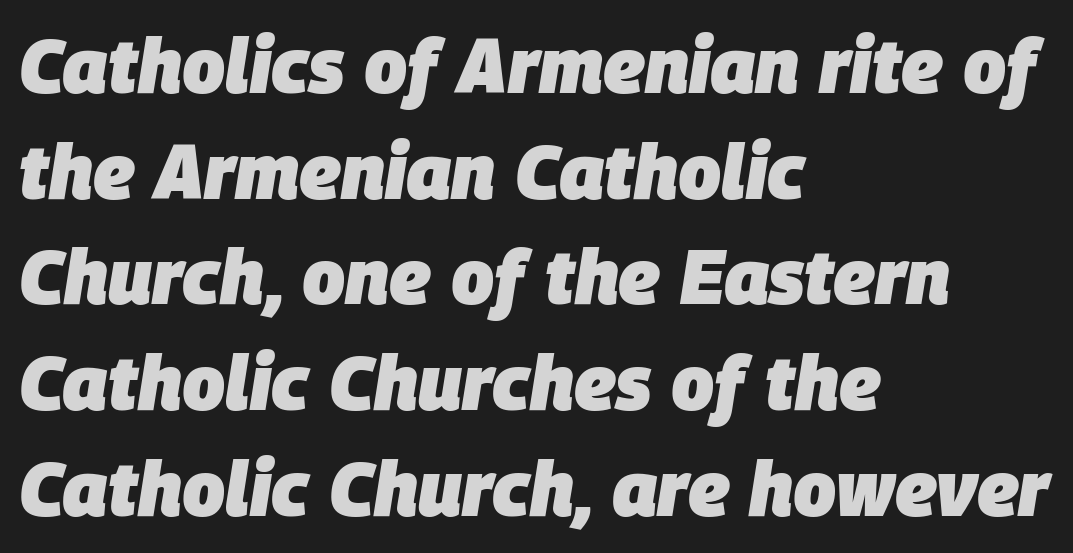
Q: Is the text bold? A: Yes.
Q: Is the text italic (slanted)? A: Yes, it leans right by about 9 degrees.
Q: Is the text underlined? A: No.
Q: How is the paragraph aligned? A: Left-aligned.
Q: Is the spacing between letters normal or unusually wide? A: Normal.
Q: Is the spacing between lines tight, normal or loose? A: Normal.
Q: Width (condensed, normal, or wide)? A: Normal.
Q: Stroke contrast? A: Low.
Q: x-height? A: Large.
Q: Monospaced? A: No.
